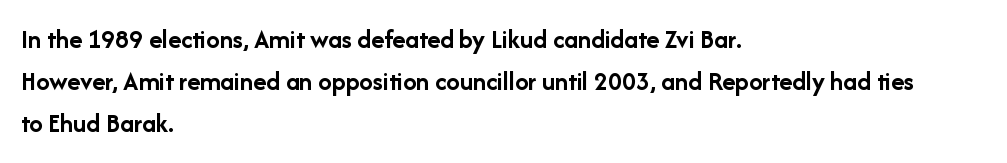
{"italic": "no", "bold": "yes", "underline": "no", "align": "left", "line_spacing": "normal", "line_spacing_ratio": 1.56, "letter_spacing": "normal", "letter_spacing_em": 0.0, "glyph_px": 27}
